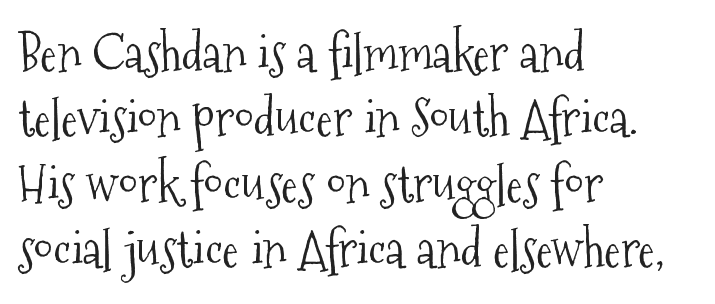
Q: Is the text bold? A: No.
Q: Is the text italic (slanted)? A: No, it is upright.
Q: Is the typeface a serif or a sans-serif typeface? A: Serif.
Q: Is the text underlined? A: No.
Q: How is the paragraph aligned? A: Left-aligned.
Q: Is the spacing between letters normal or unusually wide? A: Normal.
Q: Is the spacing between lines tight, normal or loose? A: Normal.
Q: Width (condensed, normal, or wide)? A: Condensed.
Q: Stroke contrast? A: Medium.
Q: x-height? A: Medium.
Q: Monospaced? A: No.
